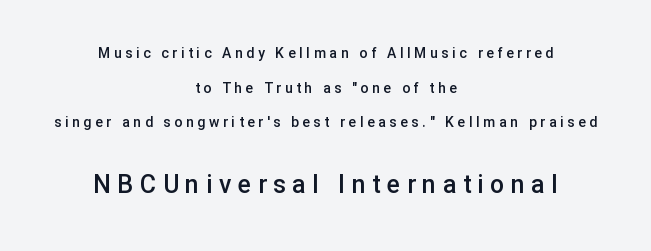
Unlike italic type, these characters show no tilt at all. You could fit nearly another row in the gap between these rows. Stroke thickness is moderately raised; the sample reads as semibold. Leftover space on each line is divided equally before and after the words. Is the letter spacing exaggerated? Yes — the characters are pushed far apart.
